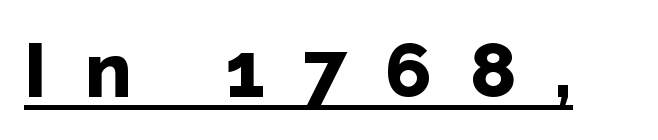
Typographic density is high because the face is bold. Font category for this specimen: sans-serif. The sample's only ornament is a line tracing under the words. Someone cranked the tracking dial way up on this one. Do the letters lean? They stand straight.
